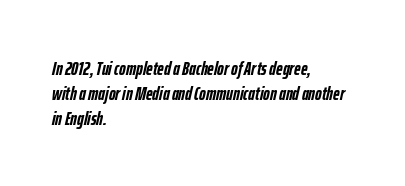
{"italic": "yes", "lean": "right", "slant_degrees": 12, "bold": "yes", "underline": "no", "align": "left", "line_spacing": "normal", "line_spacing_ratio": 1.25, "letter_spacing": "normal", "letter_spacing_em": 0.0, "glyph_px": 20}
